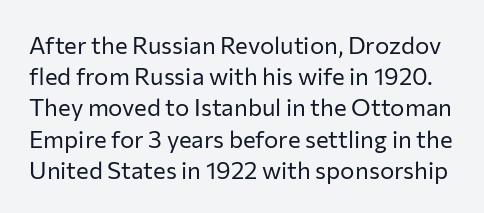
Q: Is the text bold? A: No.
Q: Is the text italic (slanted)? A: No, it is upright.
Q: Is the text underlined? A: No.
Q: Is the spacing between letters normal or unusually wide? A: Normal.
Q: Is the spacing between lines tight, normal or loose? A: Normal.
